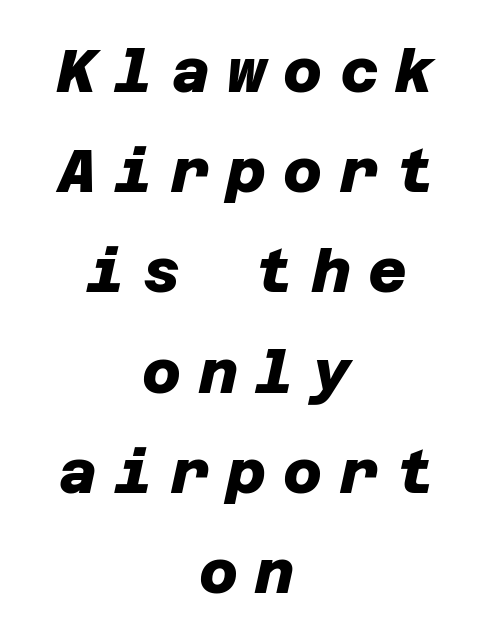
Q: Is the text bold? A: Yes.
Q: Is the typeface a serif or a sans-serif typeface? A: Sans-serif.
Q: Is the text underlined? A: No.
Q: How is the paragraph aligned? A: Centered.
Q: Is the spacing between letters normal or unusually wide? A: Unusually wide.
Q: Is the spacing between lines tight, normal or loose? A: Normal.
Q: Width (condensed, normal, or wide)? A: Normal.
Q: Stroke contrast? A: Low.
Q: x-height? A: Large.
